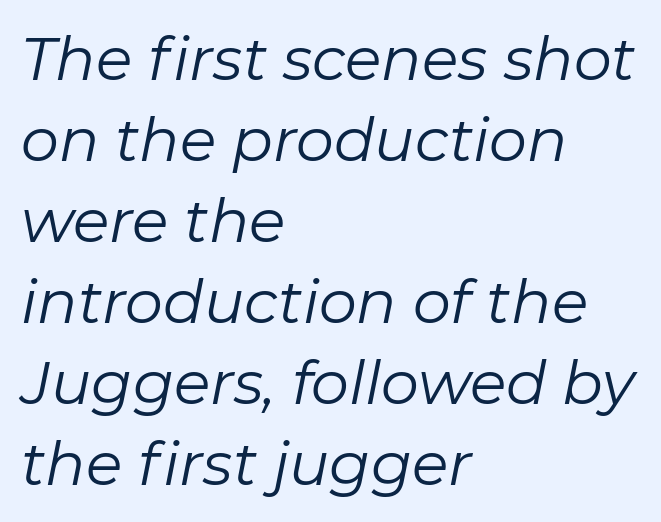
Q: Is the text bold? A: No.
Q: Is the text italic (slanted)? A: Yes, it leans right by about 11 degrees.
Q: Is the text underlined? A: No.
Q: How is the paragraph aligned? A: Left-aligned.
Q: Is the spacing between letters normal or unusually wide? A: Normal.
Q: Is the spacing between lines tight, normal or loose? A: Normal.
Q: Width (condensed, normal, or wide)? A: Normal.
Q: Stroke contrast? A: Low.
Q: x-height? A: Medium.
Q: Monospaced? A: No.
